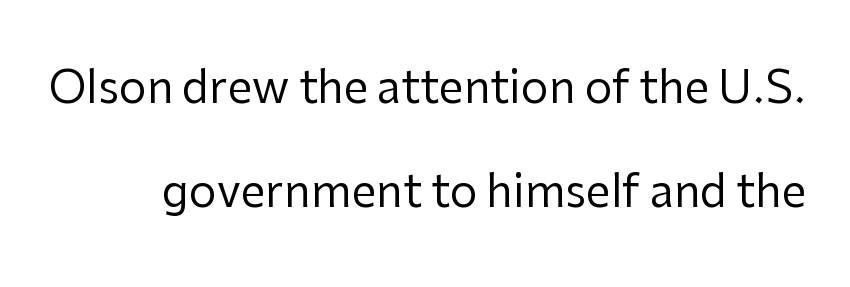
The letterforms sit shoulder to shoulder at normal distance. A typesetter would call this proportional, since set widths differ per character. Quick note: underline off. Unlike a traditional serif, this face leaves its strokes unadorned. No extra ink here — the face is not bold.
